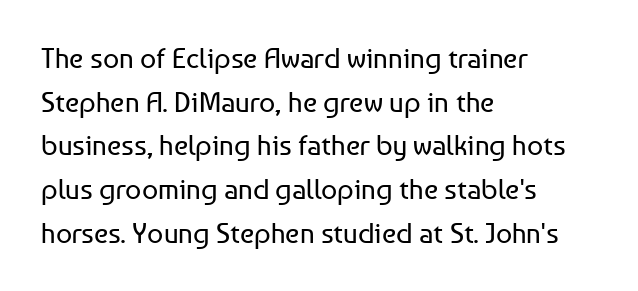
The image shows 28 px regular-weight sans-serif type, upright; set left-aligned, normal line spacing (1.56x), normal letter spacing, not underlined; low stroke contrast and a medium x-height.
